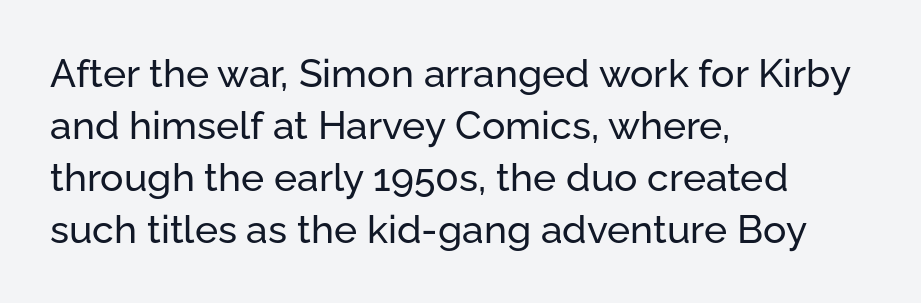
The image shows 39 px sans-serif type, upright; set left-aligned, normal line spacing (1.33x), normal letter spacing, not underlined; low stroke contrast and a medium x-height.
